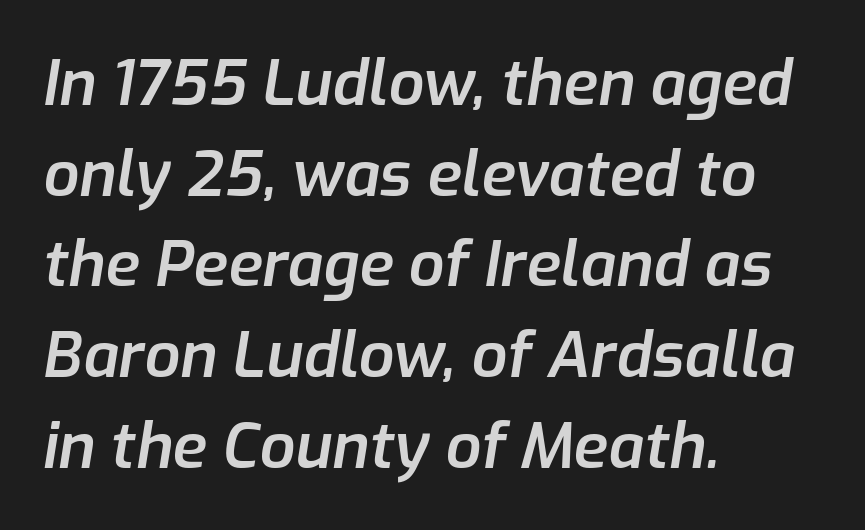
Q: Is the text bold? A: Semi-bold.
Q: Is the text italic (slanted)? A: Yes, it leans right by about 9 degrees.
Q: Is the text underlined? A: No.
Q: How is the paragraph aligned? A: Left-aligned.
Q: Is the spacing between letters normal or unusually wide? A: Normal.
Q: Is the spacing between lines tight, normal or loose? A: Normal.
Q: Width (condensed, normal, or wide)? A: Normal.
Q: Stroke contrast? A: Low.
Q: x-height? A: Medium.
Q: Monospaced? A: No.
